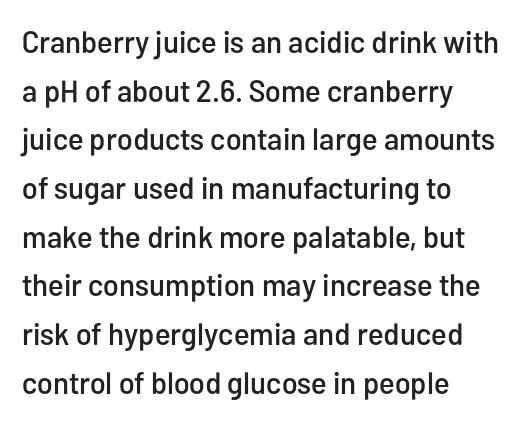
Q: Is the text italic (slanted)? A: No, it is upright.
Q: Is the typeface a serif or a sans-serif typeface? A: Sans-serif.
Q: Is the text underlined? A: No.
Q: How is the paragraph aligned? A: Left-aligned.
Q: Is the spacing between letters normal or unusually wide? A: Normal.
Q: Is the spacing between lines tight, normal or loose? A: Normal.
Q: Width (condensed, normal, or wide)? A: Condensed.
Q: Stroke contrast? A: Low.
Q: x-height? A: Medium.
Q: Monospaced? A: No.
